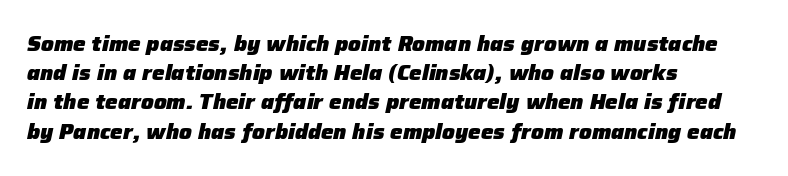
The image shows 21 px bold type, italic (leaning right); set left-aligned, normal line spacing (1.39x), normal letter spacing, not underlined.
